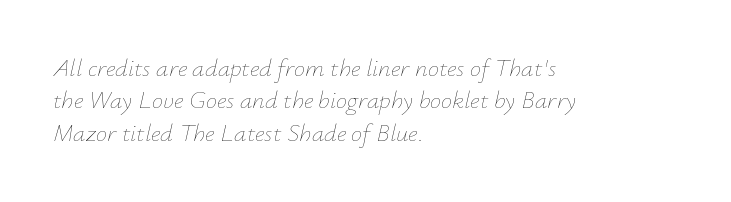
Q: Is the text bold? A: No.
Q: Is the text italic (slanted)? A: Yes, it leans right by about 12 degrees.
Q: Is the text underlined? A: No.
Q: How is the paragraph aligned? A: Left-aligned.
Q: Is the spacing between letters normal or unusually wide? A: Normal.
Q: Is the spacing between lines tight, normal or loose? A: Normal.
